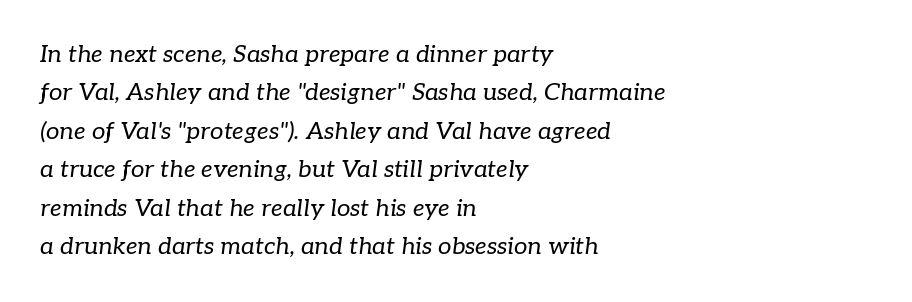
{"italic": "yes", "lean": "right", "slant_degrees": 7, "bold": "no", "underline": "no", "align": "left", "line_spacing": "normal", "line_spacing_ratio": 1.6, "letter_spacing": "normal", "letter_spacing_em": 0.0, "glyph_px": 24}
